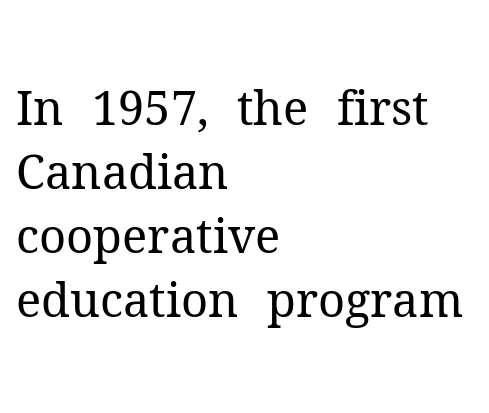
The image shows 47 px regular-weight serif type, upright; set left-aligned, normal line spacing (1.36x), normal letter spacing, not underlined; medium stroke contrast and a medium x-height.
